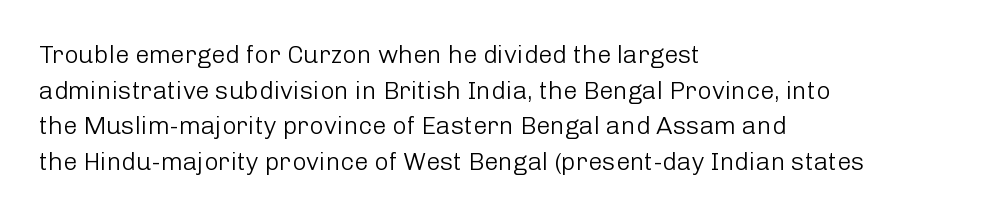
No word sits above an underline. These lines stack with their left ends in a neat column. The line-height multiplier appears to be the usual default. Ordinary non-slanted type is in use. Students, note that the glyphs here touch the page at normal intervals.
